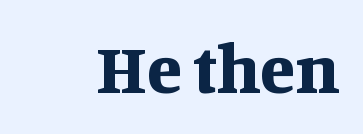
The image shows 70 px bold serif type, upright; set normal letter spacing, not underlined; medium stroke contrast and a large x-height.
